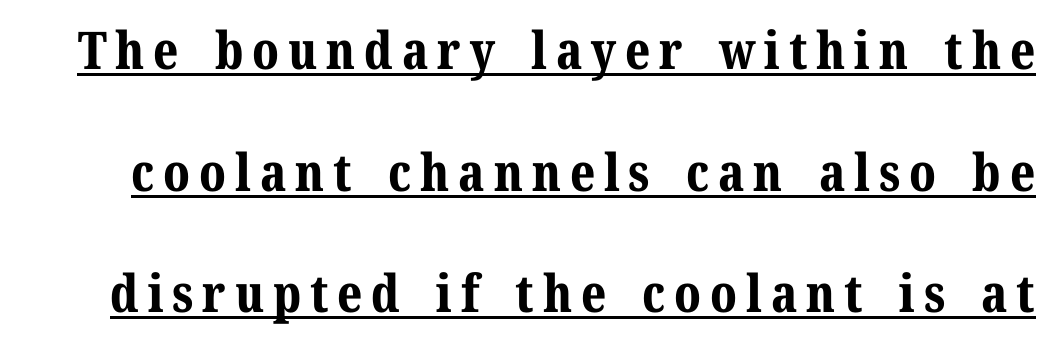
The line-height multiplier appears high, well above default. Its strokes are broad and dark, the hallmark of bold type. The lettering holds an erect, upright posture throughout. A serif font was chosen for this passage. Has an underline been added? It has.
